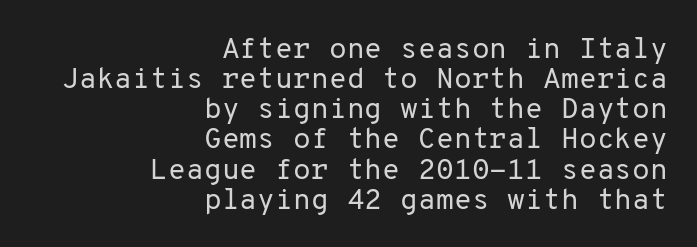
Q: Is the text bold? A: No.
Q: Is the text italic (slanted)? A: No, it is upright.
Q: Is the typeface a serif or a sans-serif typeface? A: Sans-serif.
Q: Is the text underlined? A: No.
Q: How is the paragraph aligned? A: Right-aligned.
Q: Is the spacing between letters normal or unusually wide? A: Normal.
Q: Is the spacing between lines tight, normal or loose? A: Tight.
Q: Width (condensed, normal, or wide)? A: Normal.
Q: Stroke contrast? A: Low.
Q: x-height? A: Medium.
Q: Monospaced? A: Yes.
